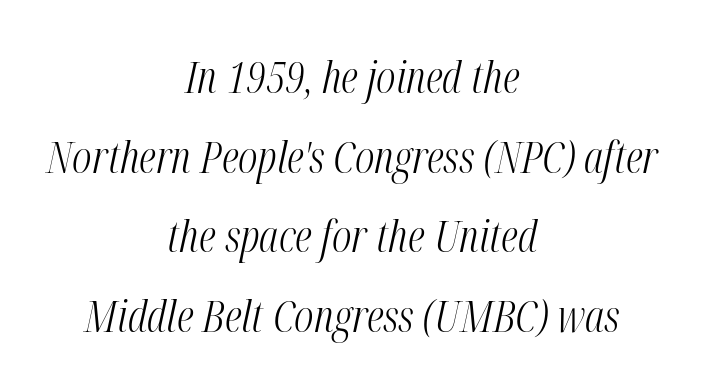
The image shows 44 px light, condensed type, italic (leaning right); set centered, line spacing 1.81x, normal letter spacing, not underlined; medium stroke contrast and a medium x-height.
